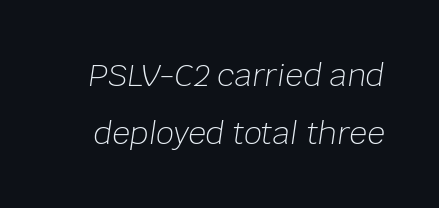
The image shows 31 px light type, italic (leaning right); set line spacing 1.87x, normal letter spacing, not underlined; low stroke contrast and a large x-height.
